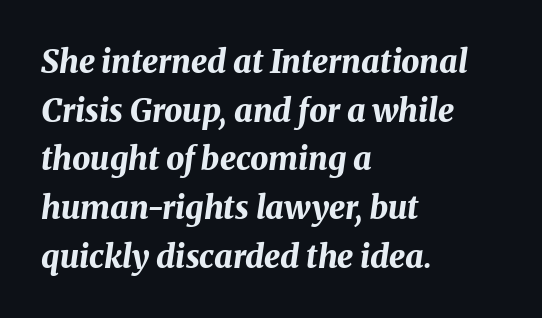
Q: Is the text bold? A: Yes.
Q: Is the text italic (slanted)? A: Yes, it leans right by about 8 degrees.
Q: Is the text underlined? A: No.
Q: How is the paragraph aligned? A: Left-aligned.
Q: Is the spacing between letters normal or unusually wide? A: Normal.
Q: Is the spacing between lines tight, normal or loose? A: Normal.
Q: Width (condensed, normal, or wide)? A: Normal.
Q: Stroke contrast? A: Medium.
Q: x-height? A: Medium.
Q: Monospaced? A: No.
